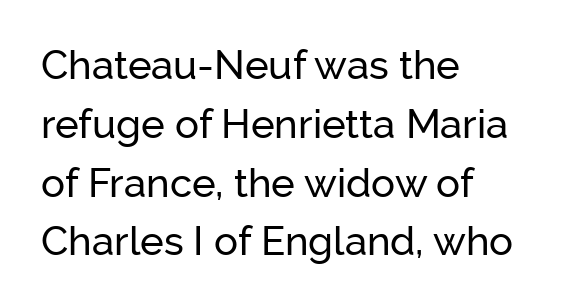
Regarding serifs, this sample does without them. The lines are quadded left. The axis of the letterforms is exactly vertical. One glance says typical: line gaps are just what's usual. The area under the type is left untouched. Spacing verdict: proportional, widths tailored to each character.
